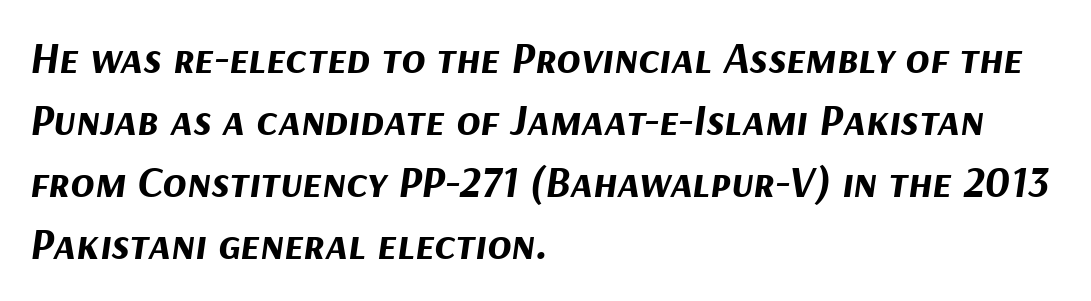
{"italic": "yes", "lean": "right", "slant_degrees": 9, "bold": "yes", "weight": "bold", "width": "normal", "stroke_contrast": "medium", "x_height": "medium", "monospaced": "no", "underline": "no", "align": "left", "line_spacing": "normal", "line_spacing_ratio": 1.41, "letter_spacing": "normal", "letter_spacing_em": 0.0, "glyph_px": 44}
